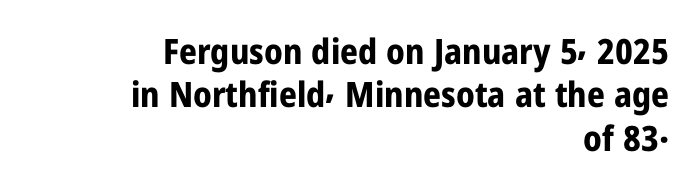
The image shows 35 px bold, condensed sans-serif type, upright; set right-aligned, line spacing 1.24x, normal letter spacing, not underlined; low stroke contrast and a medium x-height.
